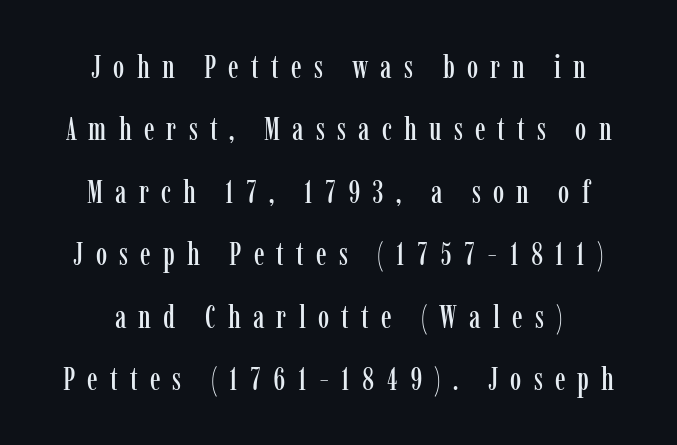
Q: Is the text italic (slanted)? A: No, it is upright.
Q: Is the typeface a serif or a sans-serif typeface? A: Serif.
Q: Is the text underlined? A: No.
Q: How is the paragraph aligned? A: Centered.
Q: Is the spacing between letters normal or unusually wide? A: Unusually wide.
Q: Is the spacing between lines tight, normal or loose? A: Loose.
Q: Width (condensed, normal, or wide)? A: Condensed.
Q: Stroke contrast? A: Low.
Q: x-height? A: Medium.
Q: Monospaced? A: No.
